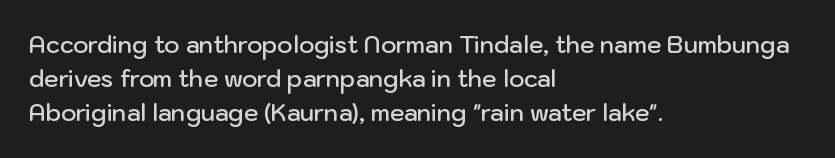
Q: Is the text bold? A: Semi-bold.
Q: Is the text italic (slanted)? A: No, it is upright.
Q: Is the text underlined? A: No.
Q: How is the paragraph aligned? A: Left-aligned.
Q: Is the spacing between letters normal or unusually wide? A: Normal.
Q: Is the spacing between lines tight, normal or loose? A: Normal.
